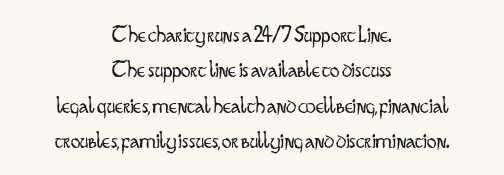
{"italic": "no", "bold": "no", "underline": "no", "align": "center", "line_spacing": "normal", "line_spacing_ratio": 1.47, "letter_spacing": "normal", "letter_spacing_em": 0.0, "glyph_px": 24}
